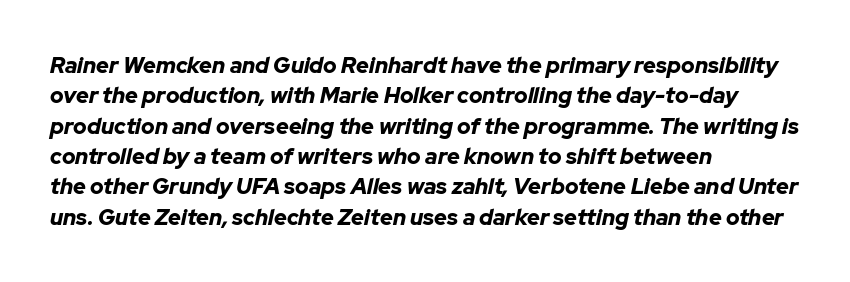
The image shows 22 px bold type, italic (leaning right); set left-aligned, normal line spacing (1.38x), normal letter spacing, not underlined.
